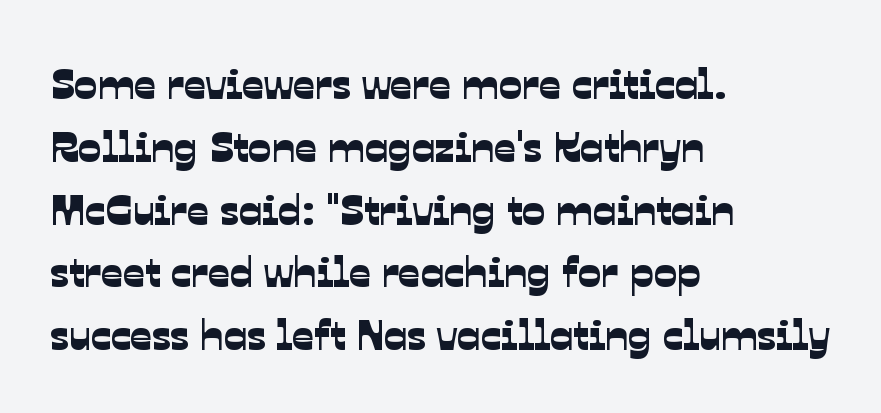
Q: Is the typeface a serif or a sans-serif typeface? A: Sans-serif.
Q: Is the text underlined? A: No.
Q: How is the paragraph aligned? A: Left-aligned.
Q: Is the spacing between letters normal or unusually wide? A: Normal.
Q: Is the spacing between lines tight, normal or loose? A: Normal.
Q: Width (condensed, normal, or wide)? A: Normal.
Q: Stroke contrast? A: Low.
Q: x-height? A: Medium.
Q: Monospaced? A: No.
